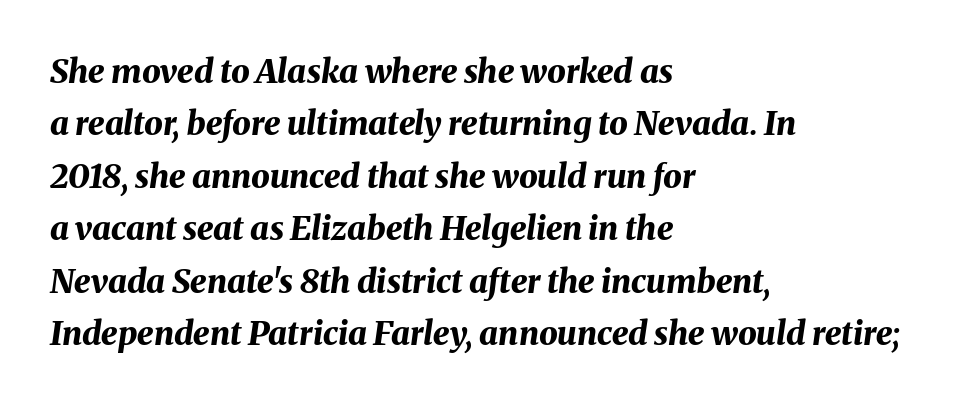
Q: Is the text bold? A: Yes.
Q: Is the text italic (slanted)? A: Yes, it leans right by about 8 degrees.
Q: Is the text underlined? A: No.
Q: How is the paragraph aligned? A: Left-aligned.
Q: Is the spacing between letters normal or unusually wide? A: Normal.
Q: Is the spacing between lines tight, normal or loose? A: Normal.
Q: Width (condensed, normal, or wide)? A: Normal.
Q: Stroke contrast? A: Medium.
Q: x-height? A: Medium.
Q: Monospaced? A: No.
